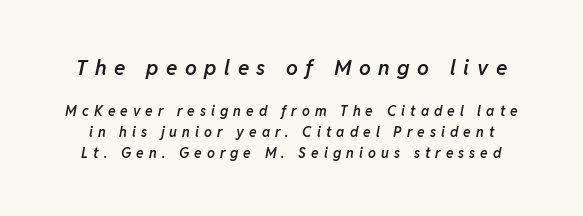
Descenders are the only things crossing below the line. What's the leading like? Ordinary, nothing unusual. In terms of letterspacing, this is a distinctly airy, spread setting. Emphasis-style slanted type is in use. Type size steps down from the first block to the second. Notice the strokes are somewhat thickened but not fully heavy: this is a semibold.
